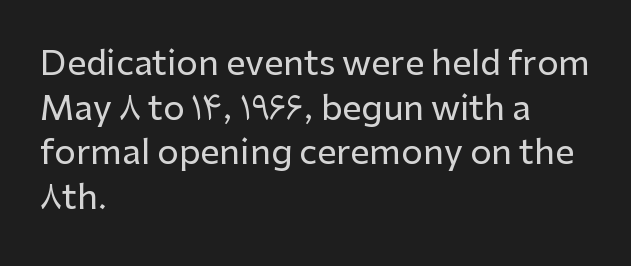
The image shows 34 px sans-serif type, upright; set left-aligned, normal line spacing (1.31x), normal letter spacing, not underlined; low stroke contrast and a medium x-height.
